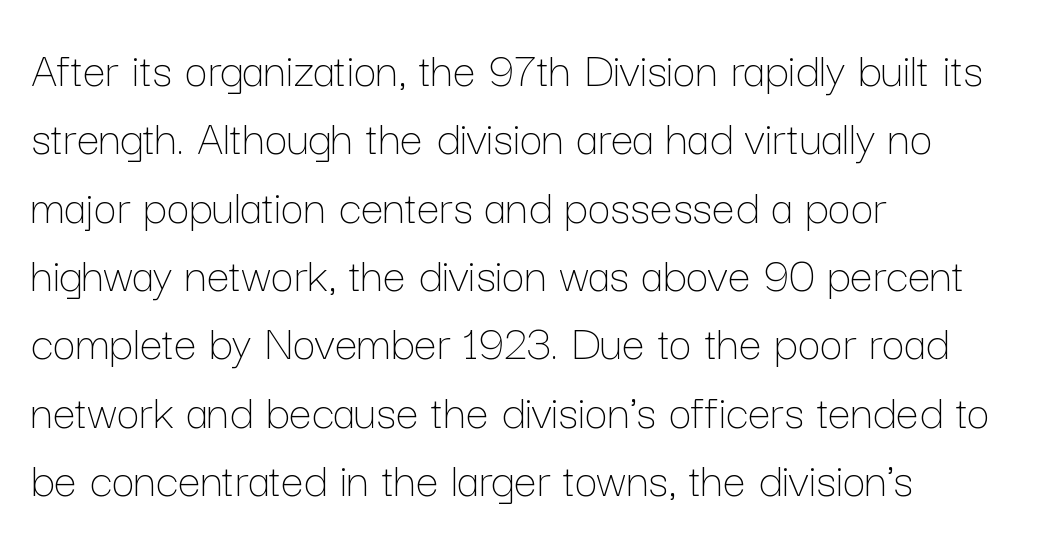
{"italic": "no", "bold": "no", "weight": "thin", "width": "normal", "stroke_contrast": "low", "x_height": "medium", "monospaced": "no", "underline": "no", "align": "left", "line_spacing": "normal", "line_spacing_ratio": 1.34, "letter_spacing": "normal", "letter_spacing_em": 0.0, "glyph_px": 51}
